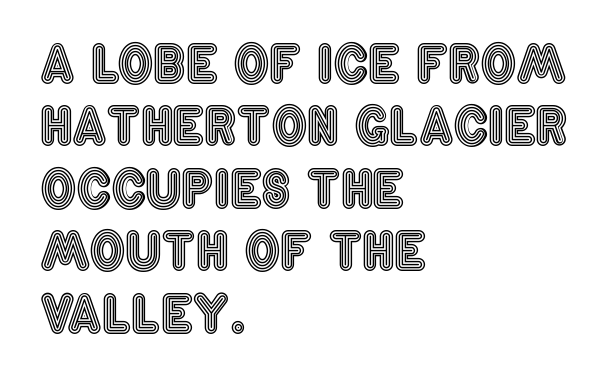
A typesetter would mark this as roman, not italic. Caption: multi-line text, flush left, ragged right. Each letter keeps its own natural width here, so spacing adapts to shape. The rendering keeps characters at their native spacing. Line spacing here is normal.
